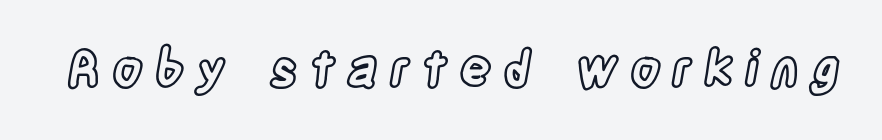
The image shows 49 px condensed type; set unusually wide letter spacing (+0.24 em), not underlined; a large x-height.
